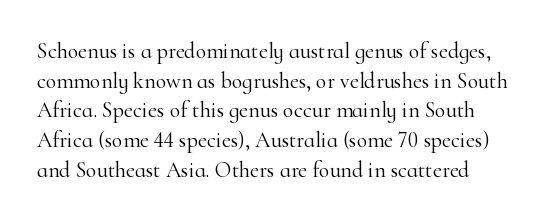
Unmarked baselines from the first word to the last. The designer left line spacing at the default. The rendering anchors every line to the left-hand side. The gaps between neighbouring characters are ordinary and unremarkable. The type sits square on the baseline with zero lean.
